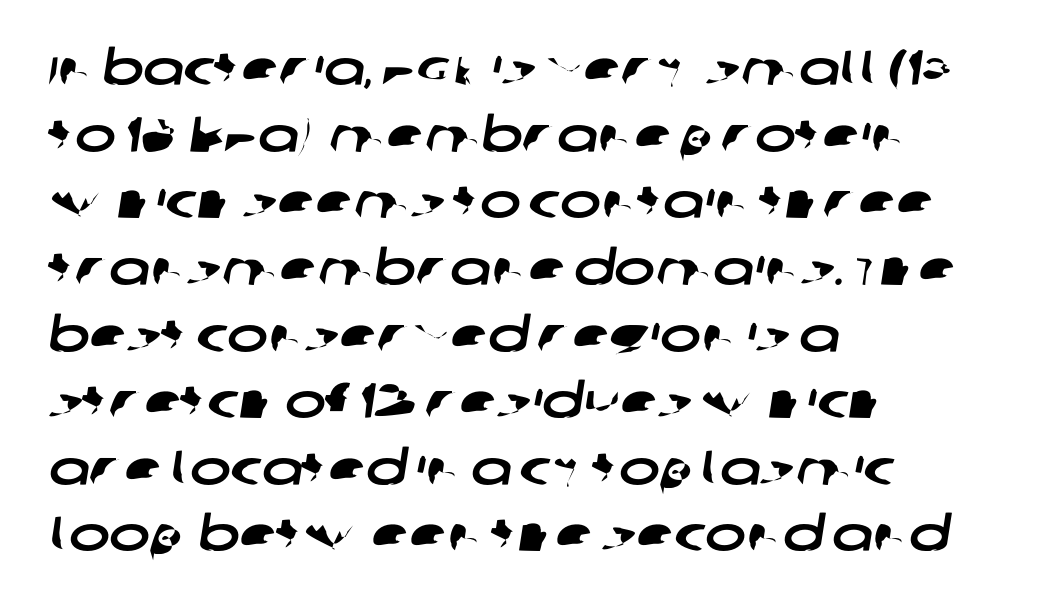
All the whitespace from short lines collects on the right. Look at the bottom of the vertical strokes: they stop flat, with no serifs. Each letter keeps its own natural width here, so spacing adapts to shape. Each word holds together tightly as a unit, with standard inter-letter gaps. This sample keeps an unexceptional amount of space between lines. Only glyphs here, with clear space below each row.
